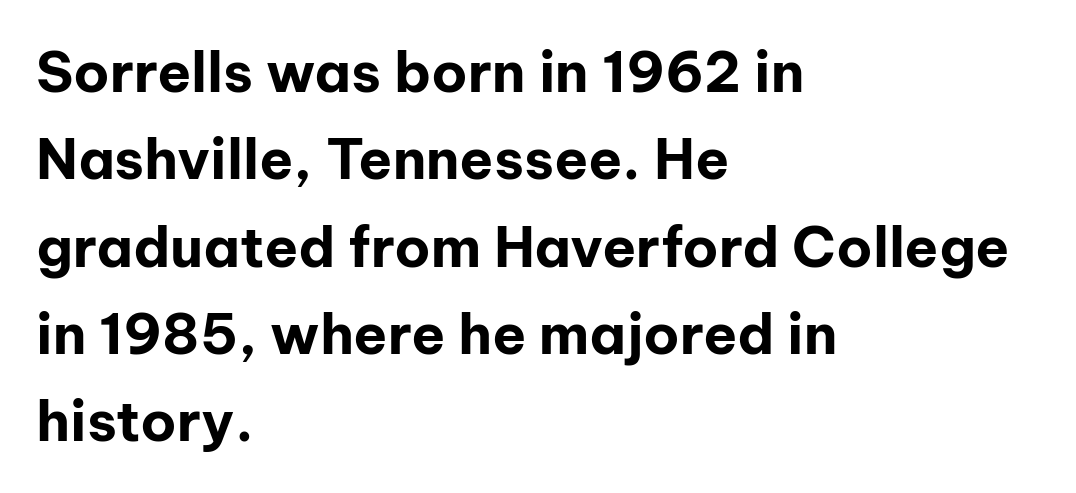
Q: Is the text bold? A: Yes.
Q: Is the text italic (slanted)? A: No, it is upright.
Q: Is the typeface a serif or a sans-serif typeface? A: Sans-serif.
Q: Is the text underlined? A: No.
Q: How is the paragraph aligned? A: Left-aligned.
Q: Is the spacing between letters normal or unusually wide? A: Normal.
Q: Is the spacing between lines tight, normal or loose? A: Normal.
Q: Width (condensed, normal, or wide)? A: Normal.
Q: Stroke contrast? A: Low.
Q: x-height? A: Medium.
Q: Monospaced? A: No.
